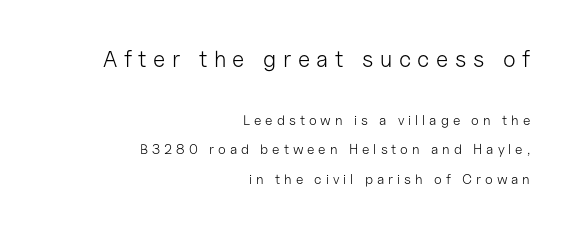
{"italic": "no", "bold": "no", "underline": "no", "align": "right", "line_spacing": "loose", "line_spacing_ratio": 2.11, "letter_spacing": "wide", "letter_spacing_em": 0.28, "larger_block": "first", "size_ratio": 1.64, "glyph_px": 23}
